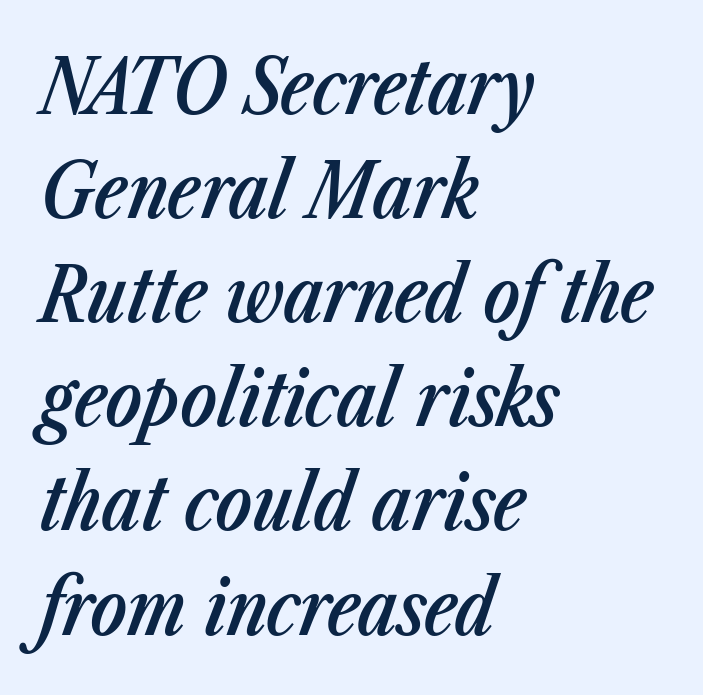
Q: Is the text bold? A: Semi-bold.
Q: Is the text italic (slanted)? A: Yes, it leans right by about 23 degrees.
Q: Is the text underlined? A: No.
Q: How is the paragraph aligned? A: Left-aligned.
Q: Is the spacing between letters normal or unusually wide? A: Normal.
Q: Is the spacing between lines tight, normal or loose? A: Normal.
Q: Width (condensed, normal, or wide)? A: Condensed.
Q: Stroke contrast? A: Low.
Q: x-height? A: Medium.
Q: Monospaced? A: No.
